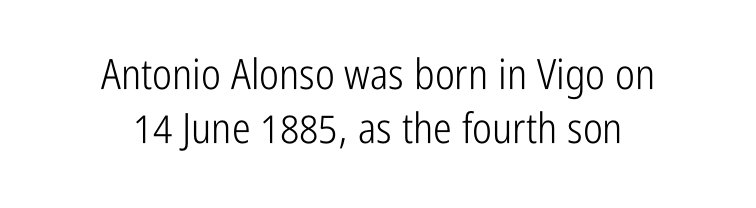
{"serif": "no", "italic": "no", "bold": "no", "weight": "light", "width": "condensed", "stroke_contrast": "low", "x_height": "medium", "monospaced": "no", "underline": "no", "align": "center", "line_spacing": "normal", "line_spacing_ratio": 1.28, "letter_spacing": "normal", "letter_spacing_em": 0.0, "glyph_px": 42}
